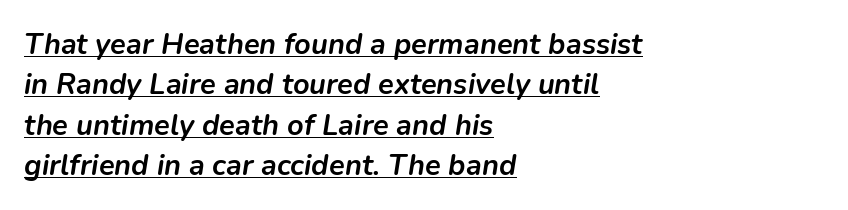
{"italic": "yes", "lean": "right", "slant_degrees": 9, "bold": "yes", "weight": "semibold", "width": "normal", "stroke_contrast": "low", "x_height": "medium", "monospaced": "no", "underline": "yes", "align": "left", "line_spacing": "normal", "line_spacing_ratio": 1.39, "letter_spacing": "normal", "letter_spacing_em": 0.0, "glyph_px": 29}
